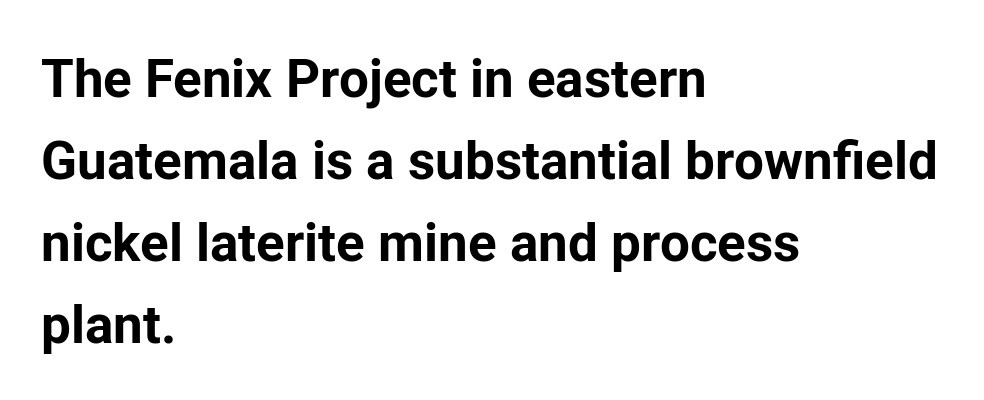
Q: Is the text bold? A: Yes.
Q: Is the text italic (slanted)? A: No, it is upright.
Q: Is the typeface a serif or a sans-serif typeface? A: Sans-serif.
Q: Is the text underlined? A: No.
Q: How is the paragraph aligned? A: Left-aligned.
Q: Is the spacing between letters normal or unusually wide? A: Normal.
Q: Is the spacing between lines tight, normal or loose? A: Normal.
Q: Width (condensed, normal, or wide)? A: Normal.
Q: Stroke contrast? A: Low.
Q: x-height? A: Medium.
Q: Monospaced? A: No.
